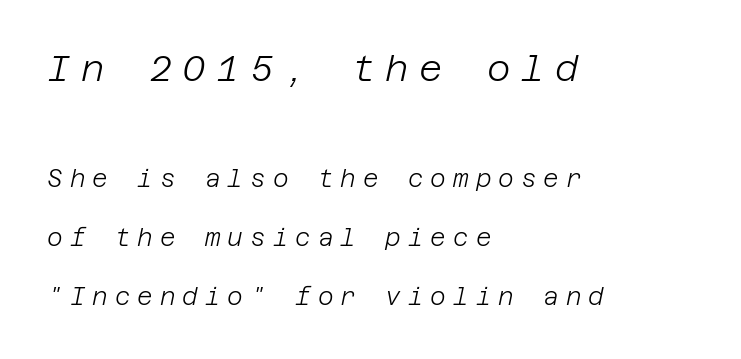
{"italic": "yes", "lean": "right", "slant_degrees": 12, "bold": "no", "weight": "light", "width": "normal", "stroke_contrast": "low", "x_height": "large", "underline": "no", "align": "left", "line_spacing": "loose", "line_spacing_ratio": 2.46, "letter_spacing": "wide", "letter_spacing_em": 0.29, "larger_block": "first", "size_ratio": 1.5, "glyph_px": 36}
